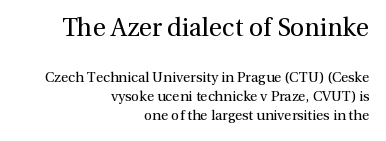
Lines of text with bare space underneath. Character size in the leading block exceeds that of the trailing block. No italicization has been applied; the sample stays upright. Does the leading feel generous? No, just average.
